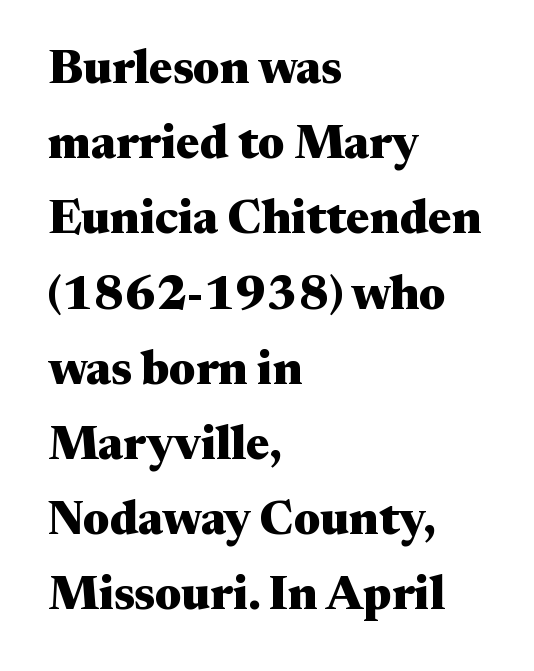
The text block is weighted toward the left margin, trailing off unevenly rightward. In terms of leading, this rendering sits right in the middle. These lines were composed using upright roman letters. Type style note: has serifs.
